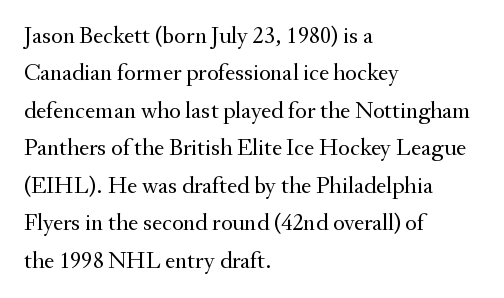
The image shows 24 px text type, upright; set left-aligned, normal line spacing (1.56x), normal letter spacing, not underlined.
